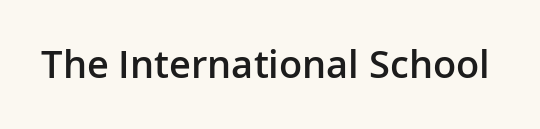
The image shows 38 px semibold sans-serif type, upright; set normal letter spacing, not underlined; low stroke contrast and a medium x-height.
